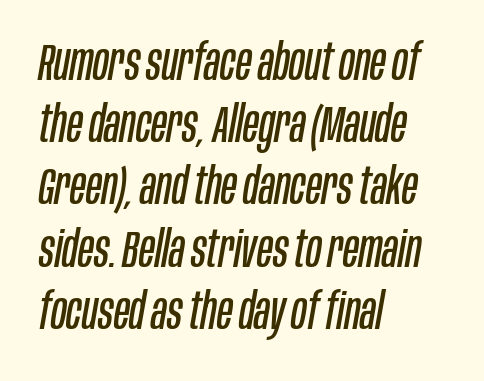
The image shows 51 px regular-weight, condensed type, italic (leaning right); set left-aligned, line spacing 1.22x, normal letter spacing, not underlined; low stroke contrast and a large x-height.
